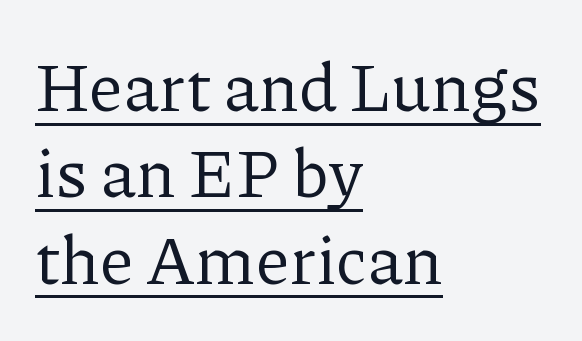
The image shows 68 px regular-weight serif type, upright; set left-aligned, normal line spacing (1.27x), normal letter spacing, underlined; low stroke contrast and a medium x-height.
